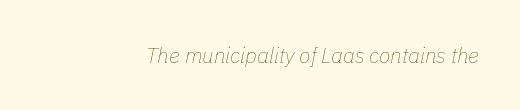
{"italic": "yes", "lean": "right", "slant_degrees": 11, "bold": "no", "underline": "no", "letter_spacing": "normal", "letter_spacing_em": 0.0, "glyph_px": 21}
